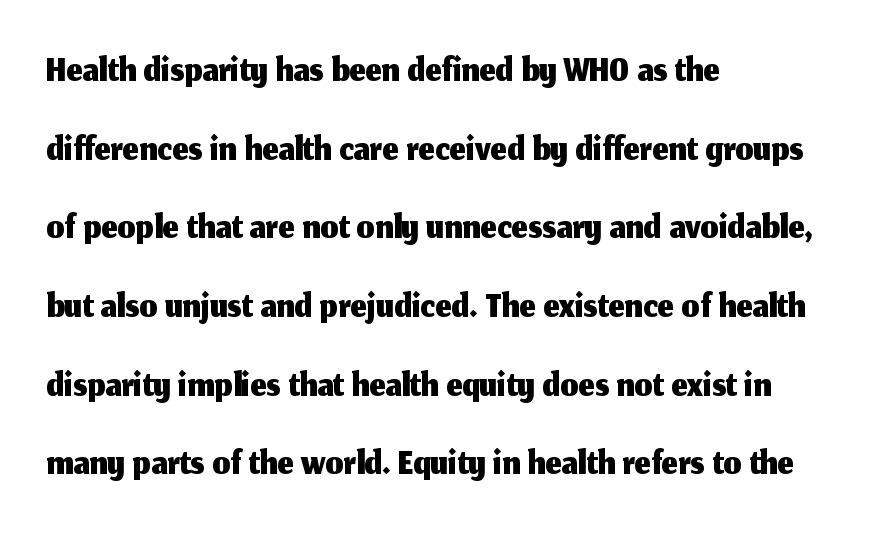
Q: Is the text italic (slanted)? A: No, it is upright.
Q: Is the typeface a serif or a sans-serif typeface? A: Sans-serif.
Q: Is the text underlined? A: No.
Q: How is the paragraph aligned? A: Left-aligned.
Q: Is the spacing between letters normal or unusually wide? A: Normal.
Q: Is the spacing between lines tight, normal or loose? A: Normal.
Q: Width (condensed, normal, or wide)? A: Normal.
Q: Stroke contrast? A: Medium.
Q: x-height? A: Medium.
Q: Monospaced? A: No.
